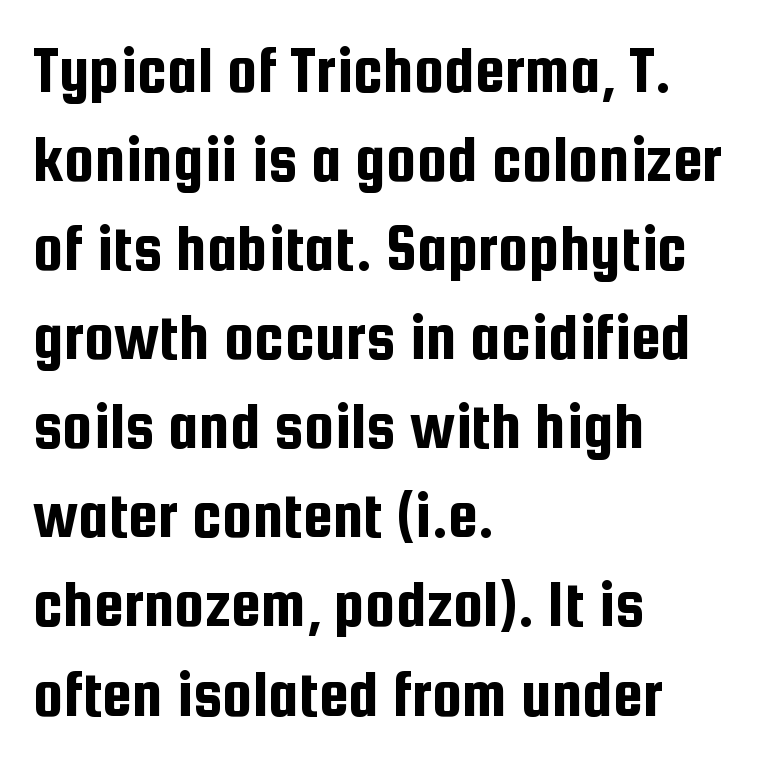
The image shows 68 px condensed sans-serif type, upright; set left-aligned, normal line spacing (1.31x), normal letter spacing, not underlined; low stroke contrast and a medium x-height.
